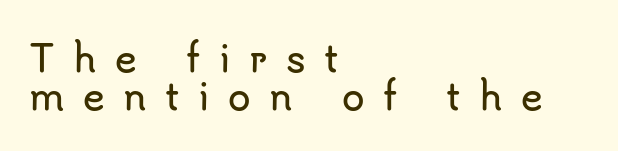
The image shows 37 px sans-serif type, upright; set left-aligned, tight line spacing (1.04x), unusually wide letter spacing (+0.5 em), not underlined; low stroke contrast and a small x-height.
